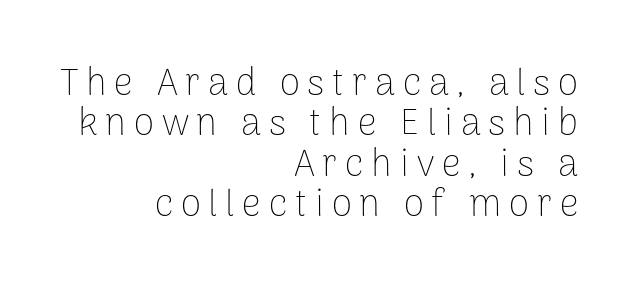
The image shows 37 px thin sans-serif type, upright; set right-aligned, tight line spacing (1.09x), unusually wide letter spacing (+0.21 em), not underlined; low stroke contrast and a medium x-height.
